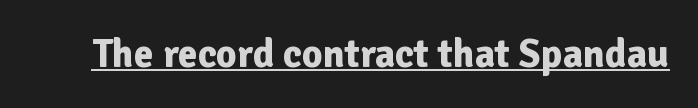
The image shows 40 px bold sans-serif type, upright; set normal letter spacing, underlined; low stroke contrast and a medium x-height.
